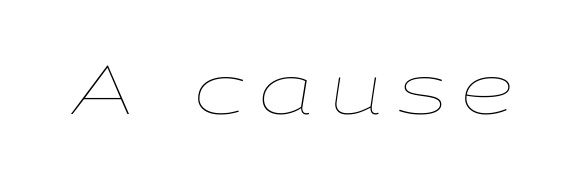
Q: Is the text bold? A: No.
Q: Is the text italic (slanted)? A: Yes, it leans right by about 9 degrees.
Q: Is the text underlined? A: No.
Q: Is the spacing between letters normal or unusually wide? A: Unusually wide.
Q: Width (condensed, normal, or wide)? A: Wide.
Q: Stroke contrast? A: Low.
Q: x-height? A: Medium.
Q: Monospaced? A: No.
